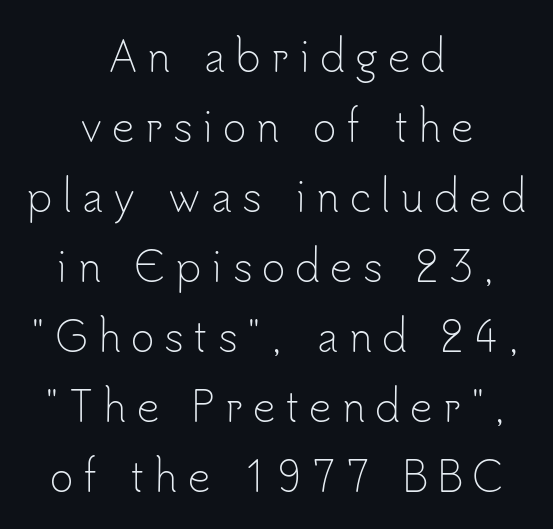
The image shows 40 px light sans-serif type, upright; set centered, line spacing 1.75x, unusually wide letter spacing (+0.25 em), not underlined; low stroke contrast and a small x-height.
